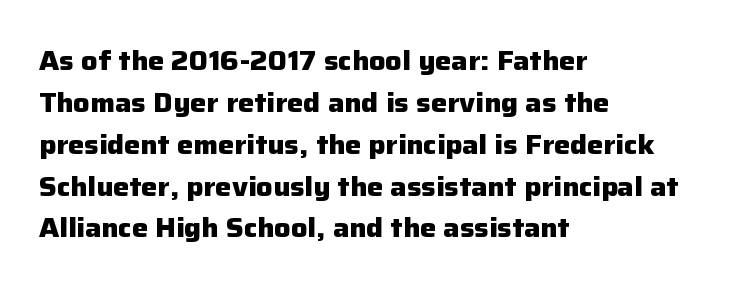
{"italic": "no", "bold": "yes", "underline": "no", "align": "left", "line_spacing": "normal", "line_spacing_ratio": 1.55, "letter_spacing": "normal", "letter_spacing_em": 0.0, "glyph_px": 27}
